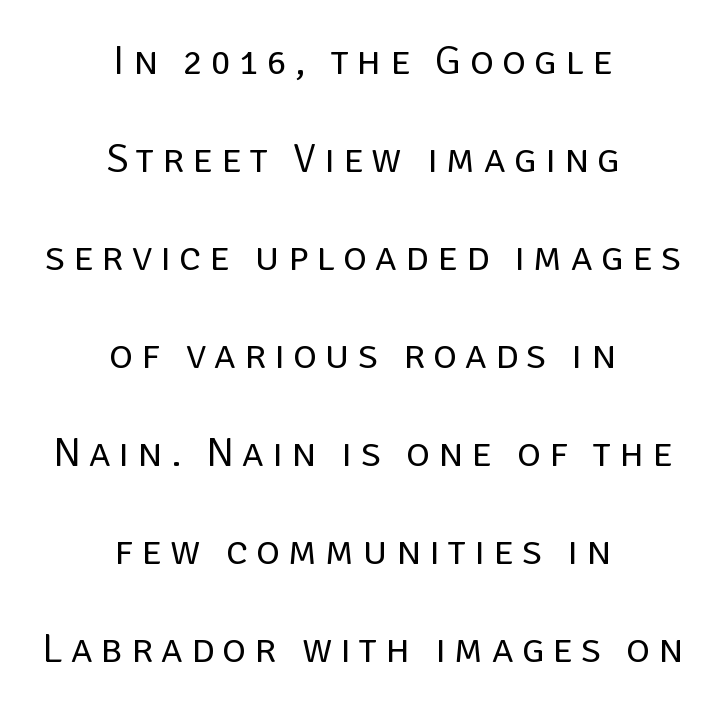
The weight tops out at a normal text grade. Proportional: the letters do not fall into vertical columns. Are there feet on the stems? There aren't — it's a sans. You could fit nearly another row in the gap between these rows.
